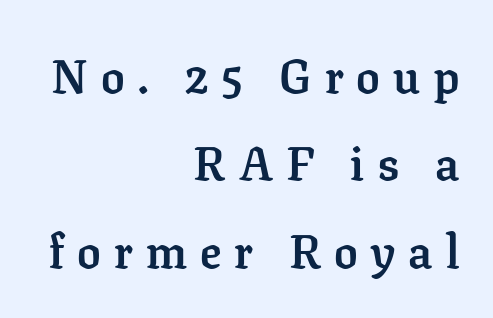
{"serif": "yes", "italic": "no", "bold": "yes", "weight": "semibold", "width": "normal", "stroke_contrast": "low", "x_height": "medium", "monospaced": "no", "underline": "no", "align": "right", "line_spacing_ratio": 1.86, "letter_spacing": "wide", "letter_spacing_em": 0.28, "glyph_px": 47}
